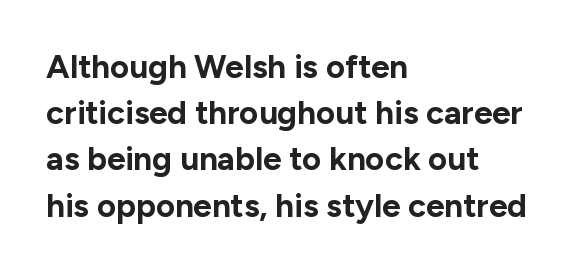
The image shows 33 px bold sans-serif type, upright; set left-aligned, normal line spacing (1.4x), normal letter spacing, not underlined; low stroke contrast and a medium x-height.
